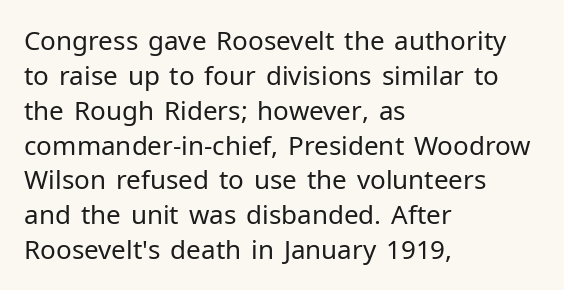
The strip under each line holds only bare page. Short note: letters normally spaced. The axis of the letterforms is exactly vertical. Line spacing here is normal. The rendering anchors every line to the left-hand side.
